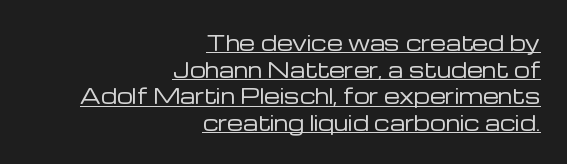
The image shows 20 px text type, upright; set right-aligned, normal line spacing (1.33x), normal letter spacing, underlined.
